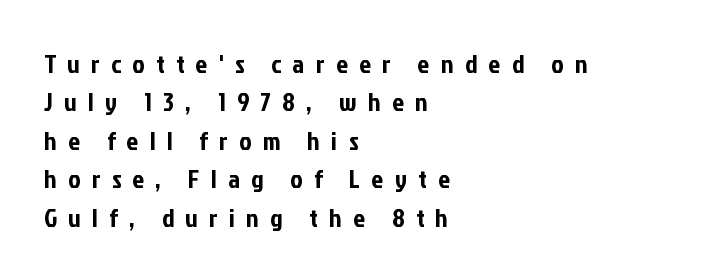
{"italic": "no", "underline": "no", "align": "left", "line_spacing": "normal", "line_spacing_ratio": 1.48, "letter_spacing": "wide", "letter_spacing_em": 0.44, "glyph_px": 26}
